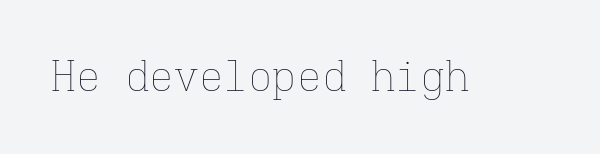
Weight: regular or lighter. Quick note: underline off. Posture: upright roman. The passage shown is typed in a monospace face where columns stay perfectly aligned.
